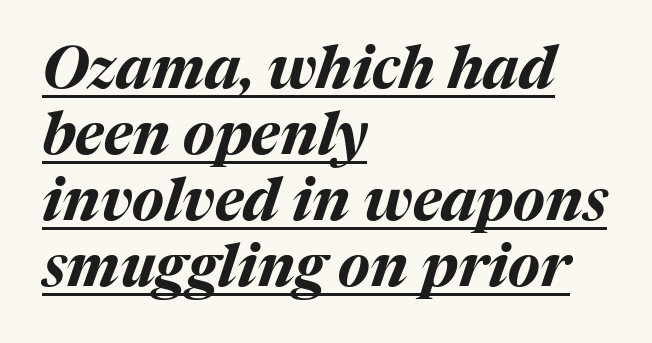
The image shows 59 px bold type, italic (leaning right); set left-aligned, tight line spacing (1.12x), normal letter spacing, underlined; medium stroke contrast and a medium x-height.
